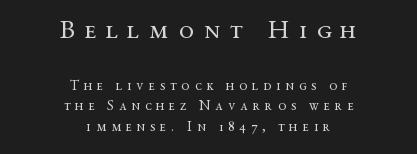
The image shows 27 px text type, upright; set centered, normal line spacing (1.48x), unusually wide letter spacing (+0.35 em), not underlined; the first (top) block is 1.93x larger.
